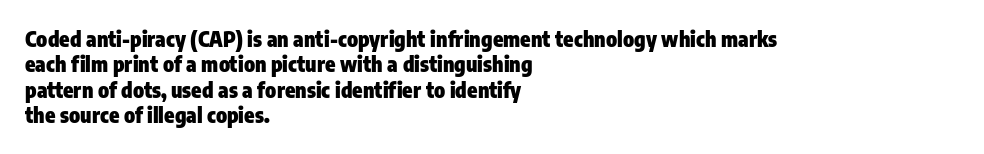
The image shows 21 px bold type, upright; set left-aligned, line spacing 1.21x, normal letter spacing, not underlined.
